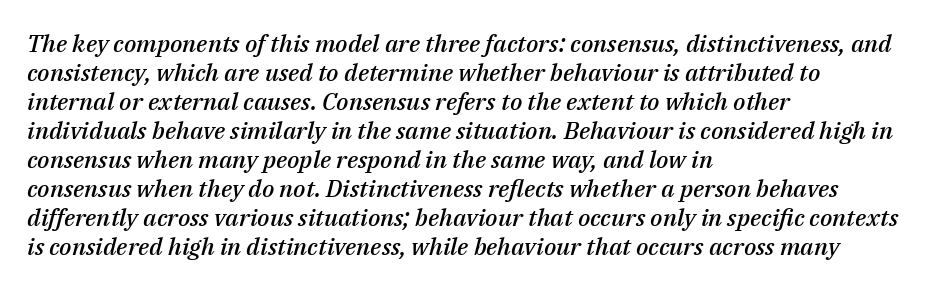
The image shows 24 px text type, italic (leaning right); set left-aligned, line spacing 1.21x, normal letter spacing, not underlined.
